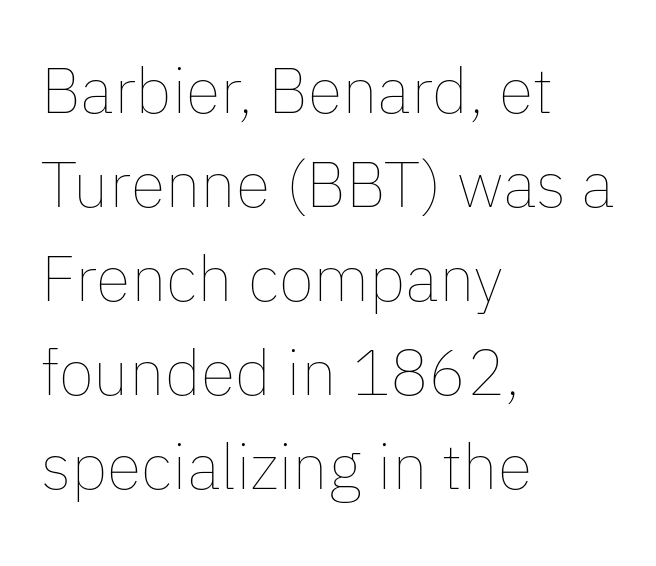
The image shows 64 px thin type, upright; set left-aligned, normal line spacing (1.47x), normal letter spacing, not underlined; low stroke contrast and a medium x-height.
